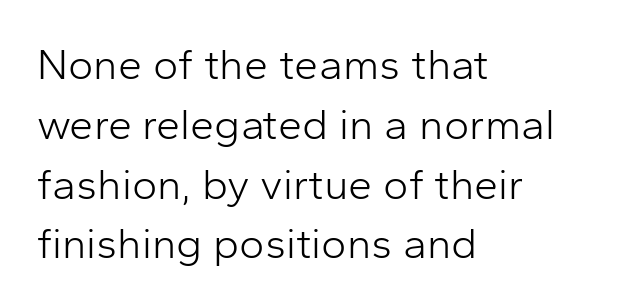
Q: Is the text bold? A: No.
Q: Is the text italic (slanted)? A: No, it is upright.
Q: Is the typeface a serif or a sans-serif typeface? A: Sans-serif.
Q: Is the text underlined? A: No.
Q: How is the paragraph aligned? A: Left-aligned.
Q: Is the spacing between letters normal or unusually wide? A: Normal.
Q: Is the spacing between lines tight, normal or loose? A: Normal.
Q: Width (condensed, normal, or wide)? A: Normal.
Q: Stroke contrast? A: Low.
Q: x-height? A: Medium.
Q: Monospaced? A: No.
